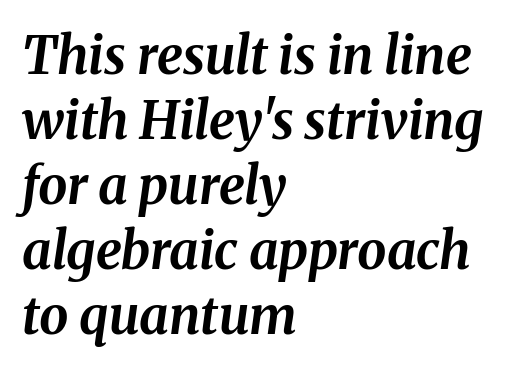
{"italic": "yes", "lean": "right", "slant_degrees": 8, "bold": "yes", "weight": "bold", "width": "normal", "stroke_contrast": "medium", "x_height": "medium", "monospaced": "no", "underline": "no", "align": "left", "line_spacing": "normal", "line_spacing_ratio": 1.25, "letter_spacing": "normal", "letter_spacing_em": 0.0, "glyph_px": 52}
